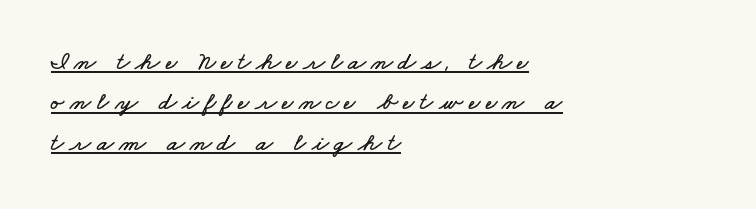
Q: Is the text underlined? A: Yes.
Q: How is the paragraph aligned? A: Left-aligned.
Q: Is the spacing between letters normal or unusually wide? A: Unusually wide.
Q: Is the spacing between lines tight, normal or loose? A: Normal.
